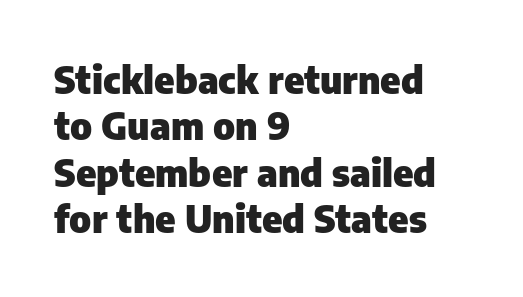
The passage is arranged the way most books set body copy — flush left. Looks like regular typesetting: each glyph gets only the width it needs. You could call the tracking neutral — neither tight nor loose. The words here are not underlined.
